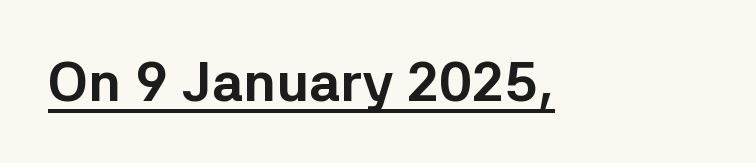
The image shows 55 px bold sans-serif type, upright; set normal letter spacing, underlined; low stroke contrast and a medium x-height.
